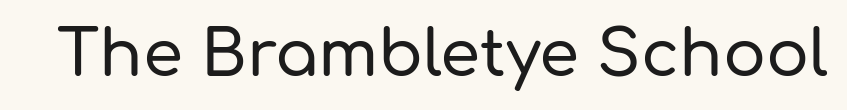
Q: Is the text italic (slanted)? A: No, it is upright.
Q: Is the typeface a serif or a sans-serif typeface? A: Sans-serif.
Q: Is the text underlined? A: No.
Q: Is the spacing between letters normal or unusually wide? A: Normal.
Q: Width (condensed, normal, or wide)? A: Normal.
Q: Stroke contrast? A: Low.
Q: x-height? A: Medium.
Q: Monospaced? A: No.
